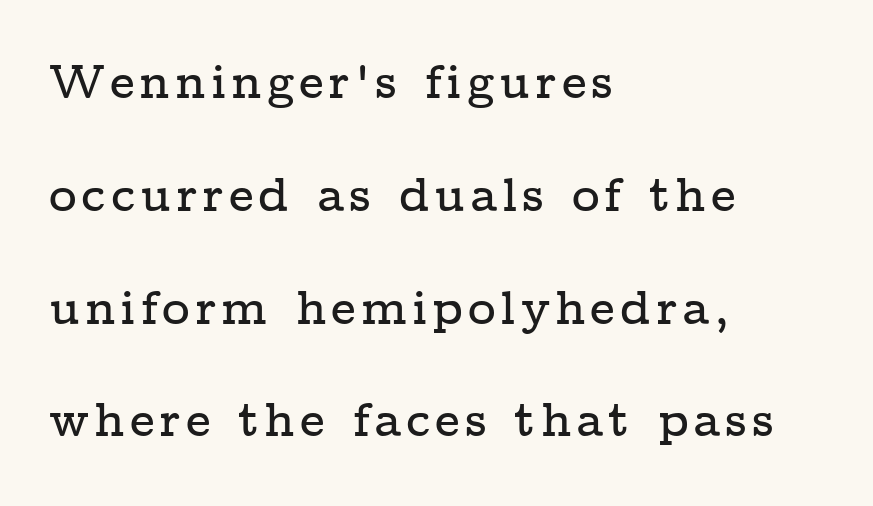
The image shows 48 px wide serif type, upright; set left-aligned, loose line spacing (2.35x), not underlined; low stroke contrast and a medium x-height.
